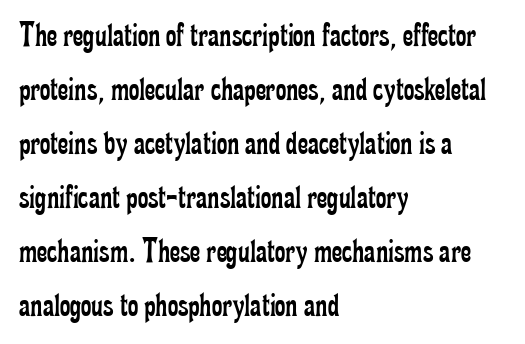
Q: Is the text bold? A: No.
Q: Is the text italic (slanted)? A: No, it is upright.
Q: Is the typeface a serif or a sans-serif typeface? A: Serif.
Q: Is the text underlined? A: No.
Q: How is the paragraph aligned? A: Left-aligned.
Q: Is the spacing between letters normal or unusually wide? A: Normal.
Q: Is the spacing between lines tight, normal or loose? A: Normal.
Q: Width (condensed, normal, or wide)? A: Condensed.
Q: Stroke contrast? A: Low.
Q: x-height? A: Small.
Q: Monospaced? A: No.
